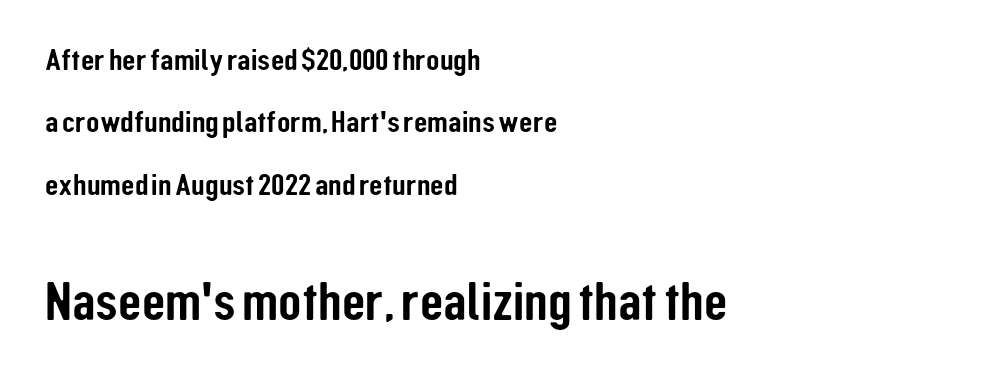
Q: Is the text italic (slanted)? A: No, it is upright.
Q: Is the typeface a serif or a sans-serif typeface? A: Sans-serif.
Q: Is the text underlined? A: No.
Q: How is the paragraph aligned? A: Left-aligned.
Q: Is the spacing between letters normal or unusually wide? A: Normal.
Q: Is the spacing between lines tight, normal or loose? A: Loose.
Q: Which block of text is set in a larger size, the first (top) or the second (bottom)? A: The second (bottom) one.
Q: Width (condensed, normal, or wide)? A: Condensed.
Q: Stroke contrast? A: Low.
Q: x-height? A: Medium.
Q: Monospaced? A: No.
